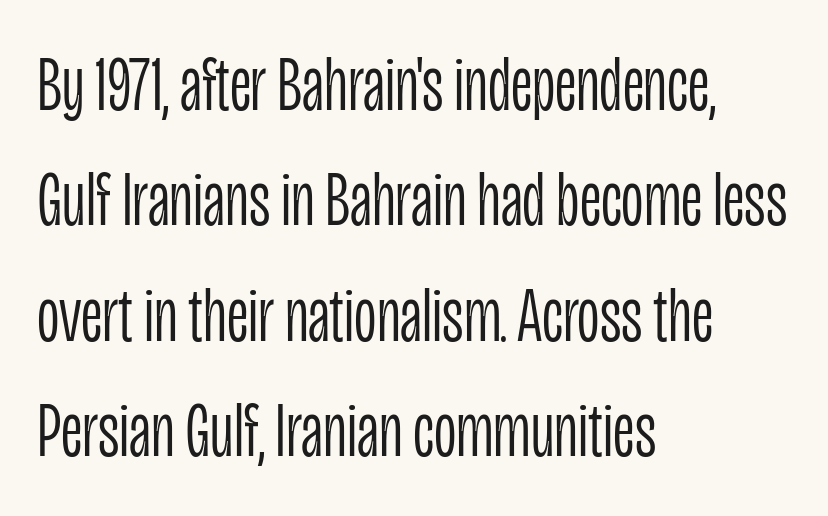
{"serif": "no", "italic": "no", "bold": "no", "weight": "light", "width": "condensed", "stroke_contrast": "low", "x_height": "large", "monospaced": "no", "underline": "no", "align": "left", "line_spacing": "normal", "line_spacing_ratio": 1.48, "letter_spacing": "normal", "letter_spacing_em": 0.0, "glyph_px": 78}
